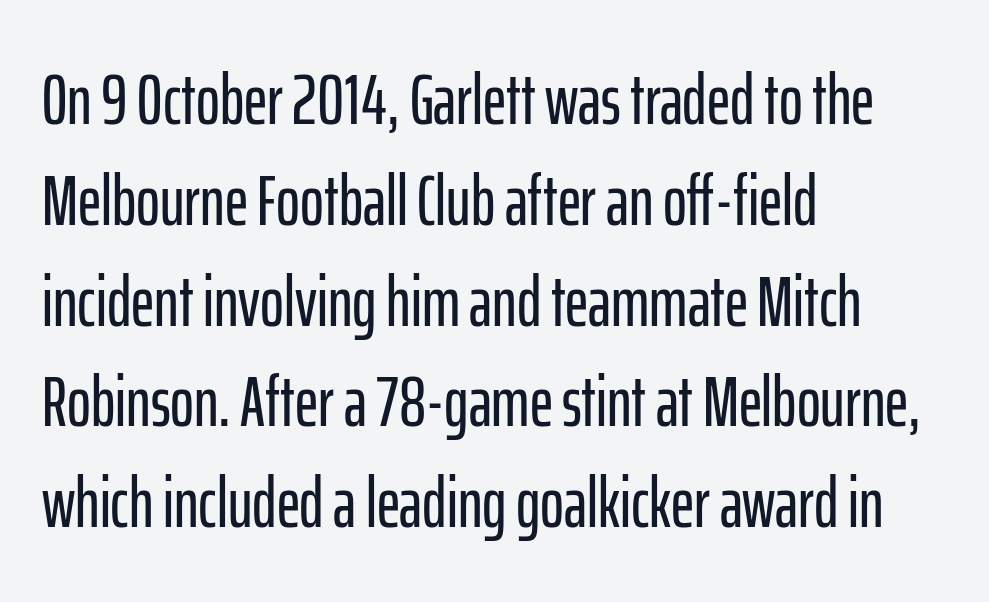
Q: Is the text italic (slanted)? A: No, it is upright.
Q: Is the typeface a serif or a sans-serif typeface? A: Sans-serif.
Q: Is the text underlined? A: No.
Q: How is the paragraph aligned? A: Left-aligned.
Q: Is the spacing between letters normal or unusually wide? A: Normal.
Q: Is the spacing between lines tight, normal or loose? A: Normal.
Q: Width (condensed, normal, or wide)? A: Condensed.
Q: Stroke contrast? A: Low.
Q: x-height? A: Medium.
Q: Monospaced? A: No.
